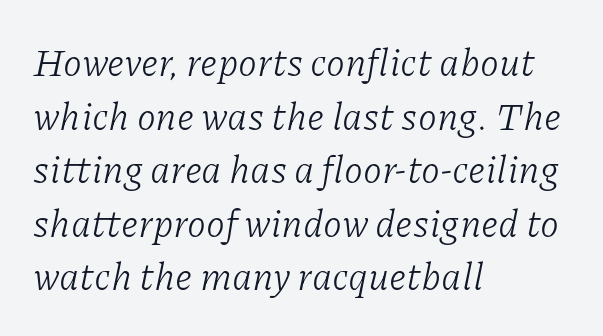
{"serif": "yes", "italic": "yes", "lean": "right", "slant_degrees": 11, "bold": "no", "weight": "light", "width": "normal", "stroke_contrast": "low", "x_height": "medium", "monospaced": "no", "underline": "no", "align": "left", "line_spacing": "normal", "line_spacing_ratio": 1.41, "letter_spacing": "normal", "letter_spacing_em": 0.0, "glyph_px": 38}
